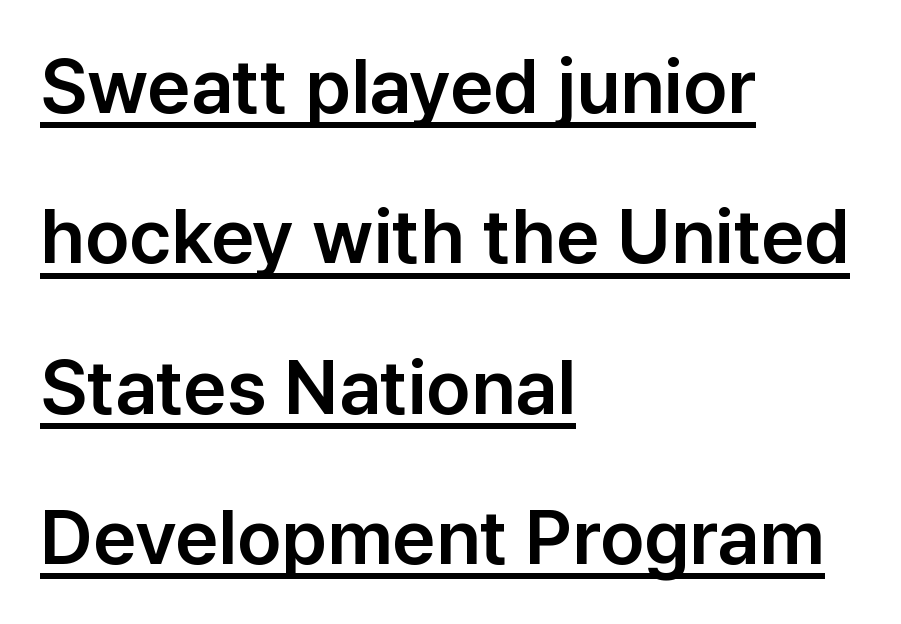
The image shows 76 px sans-serif type, upright; set left-aligned, loose line spacing (1.98x), normal letter spacing, underlined; low stroke contrast and a medium x-height.
